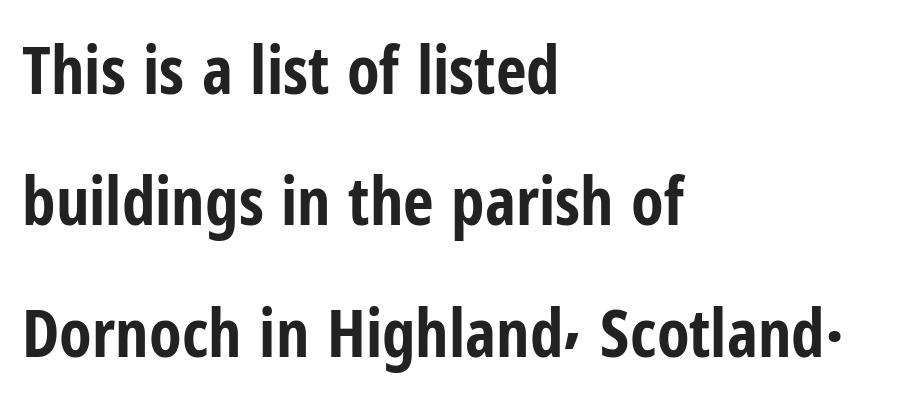
The image shows 67 px bold, condensed sans-serif type, upright; set left-aligned, loose line spacing (1.96x), normal letter spacing, not underlined; low stroke contrast and a medium x-height.
